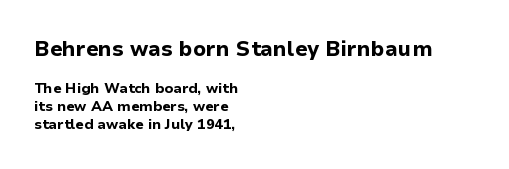
{"italic": "no", "bold": "yes", "underline": "no", "align": "left", "line_spacing": "normal", "line_spacing_ratio": 1.3, "letter_spacing": "normal", "letter_spacing_em": 0.0, "larger_block": "first", "size_ratio": 1.5, "glyph_px": 21}
